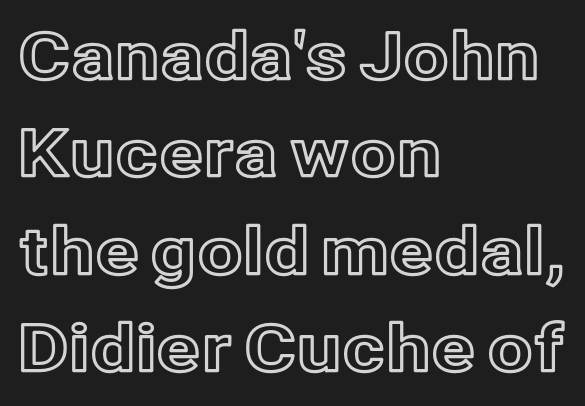
Quick note: interline space is typical. You could not count columns in this text — the font is proportionally spaced. Unmarked baselines from the first word to the last. The tracking reads as untouched default to a designer's eye. The setting favours the left margin, as ordinary paragraphs usually do. Every stem runs plumb, perpendicular to the baseline.
